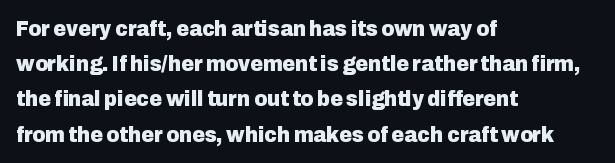
The image shows 22 px bold type, upright; set left-aligned, normal line spacing (1.6x), normal letter spacing, not underlined.
